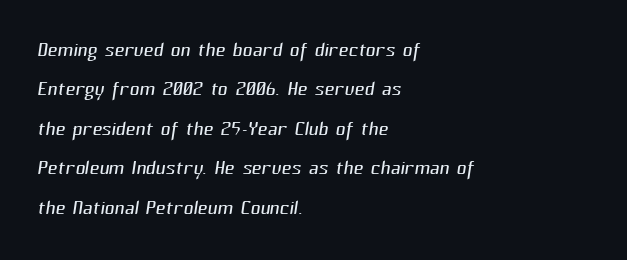
{"bold": "no", "underline": "no", "align": "left", "line_spacing": "normal", "line_spacing_ratio": 1.46, "letter_spacing": "normal", "letter_spacing_em": 0.0, "glyph_px": 27}
